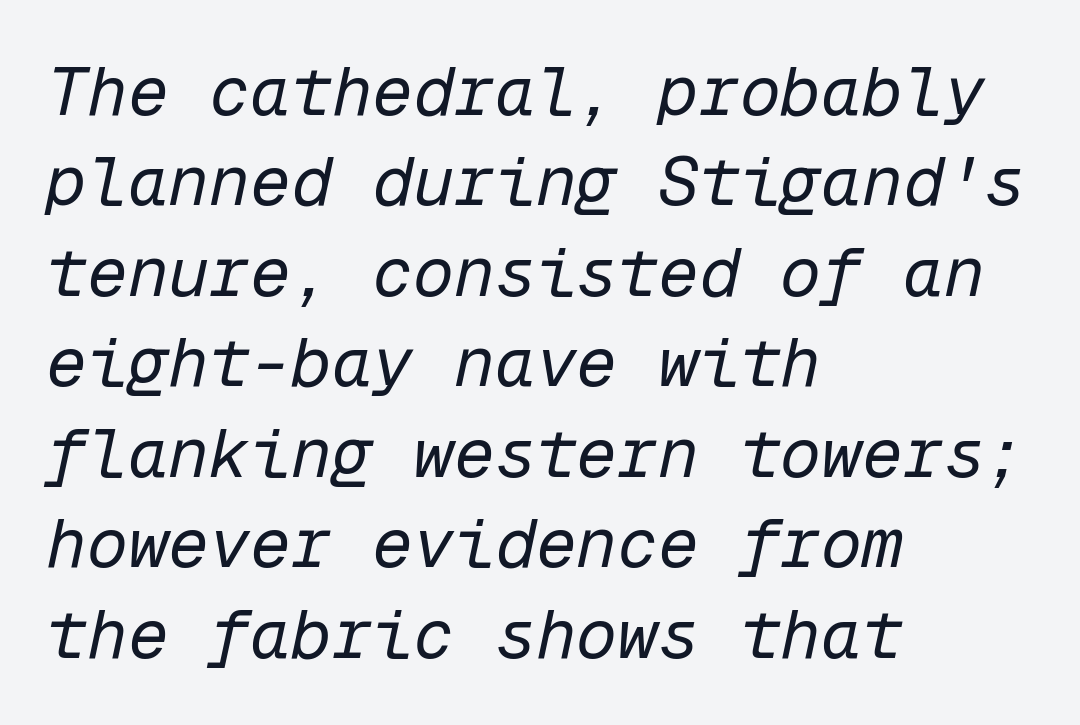
Q: Is the text bold? A: No.
Q: Is the text italic (slanted)? A: Yes, it leans right by about 12 degrees.
Q: Is the text underlined? A: No.
Q: How is the paragraph aligned? A: Left-aligned.
Q: Is the spacing between letters normal or unusually wide? A: Normal.
Q: Is the spacing between lines tight, normal or loose? A: Normal.
Q: Width (condensed, normal, or wide)? A: Normal.
Q: Stroke contrast? A: Low.
Q: x-height? A: Medium.
Q: Monospaced? A: Yes.
